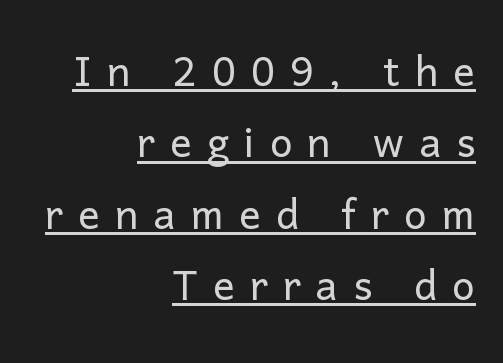
Q: Is the text bold? A: No.
Q: Is the text italic (slanted)? A: No, it is upright.
Q: Is the typeface a serif or a sans-serif typeface? A: Sans-serif.
Q: Is the text underlined? A: Yes.
Q: How is the paragraph aligned? A: Right-aligned.
Q: Is the spacing between letters normal or unusually wide? A: Unusually wide.
Q: Is the spacing between lines tight, normal or loose? A: Normal.
Q: Width (condensed, normal, or wide)? A: Normal.
Q: Stroke contrast? A: Low.
Q: x-height? A: Medium.
Q: Monospaced? A: No.
